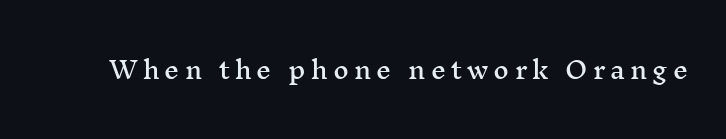
The image shows 24 px text type, upright; set unusually wide letter spacing (+0.21 em), not underlined.
